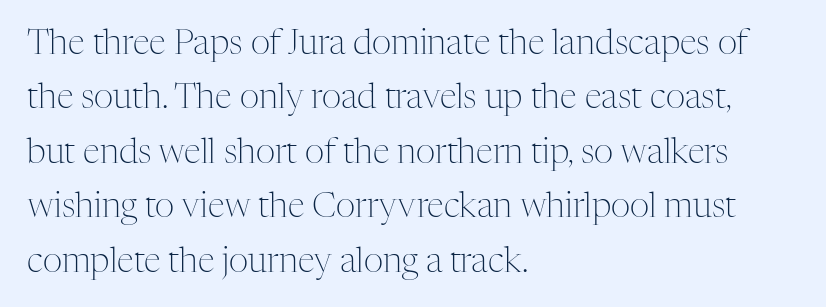
A typesetter would call this zero additional tracking. A roman cut, with each character standing at attention. The rendering anchors every line to the left-hand side. Compared with typical paragraphs, the rows here are spaced about the same. The glyphs in this specimen are seriffed.
